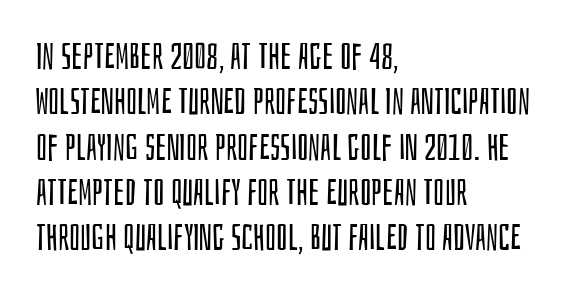
{"serif": "no", "italic": "no", "bold": "no", "weight": "regular", "width": "condensed", "stroke_contrast": "low", "x_height": "large", "monospaced": "no", "underline": "no", "align": "left", "line_spacing": "normal", "line_spacing_ratio": 1.26, "letter_spacing": "normal", "letter_spacing_em": 0.0, "glyph_px": 36}
